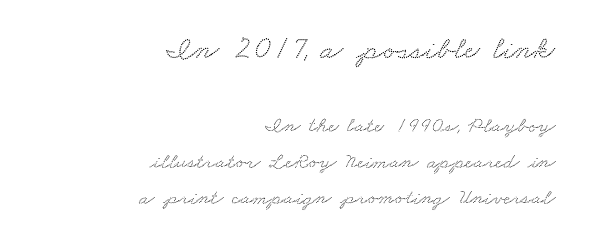
{"serif": "yes", "width": "wide", "stroke_contrast": "low", "x_height": "small", "monospaced": "no", "underline": "no", "align": "right", "line_spacing": "normal", "line_spacing_ratio": 1.65, "letter_spacing": "normal", "letter_spacing_em": 0.0, "larger_block": "first", "size_ratio": 1.5, "glyph_px": 33}
